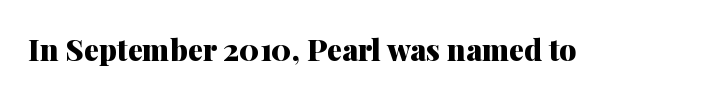
{"serif": "yes", "italic": "no", "bold": "yes", "weight": "heavy", "width": "normal", "stroke_contrast": "medium", "x_height": "medium", "monospaced": "no", "underline": "no", "letter_spacing": "normal", "letter_spacing_em": 0.0, "glyph_px": 30}
